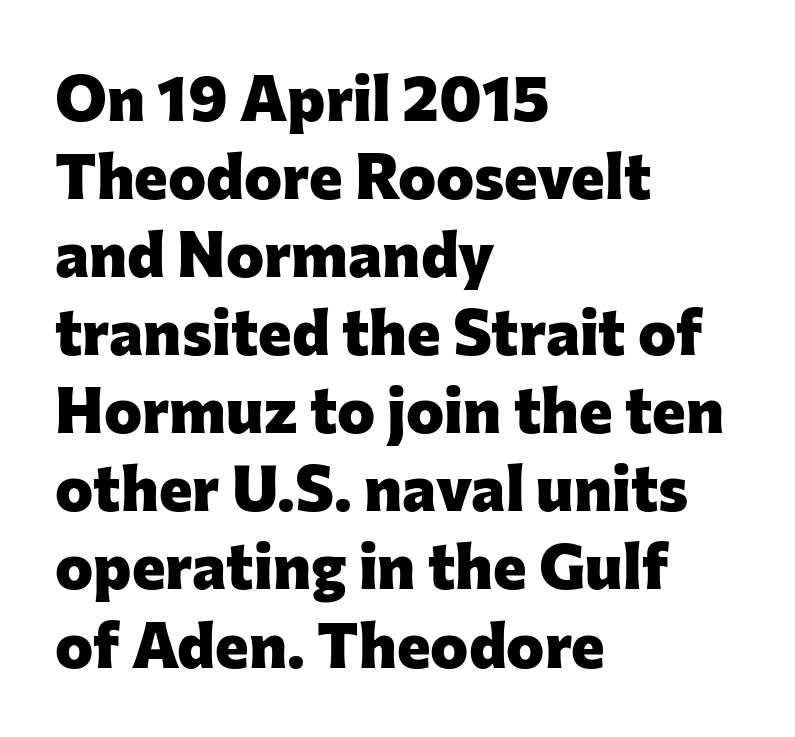
Q: Is the text bold? A: Yes.
Q: Is the text italic (slanted)? A: No, it is upright.
Q: Is the typeface a serif or a sans-serif typeface? A: Sans-serif.
Q: Is the text underlined? A: No.
Q: How is the paragraph aligned? A: Left-aligned.
Q: Is the spacing between letters normal or unusually wide? A: Normal.
Q: Width (condensed, normal, or wide)? A: Normal.
Q: Stroke contrast? A: Low.
Q: x-height? A: Medium.
Q: Monospaced? A: No.
